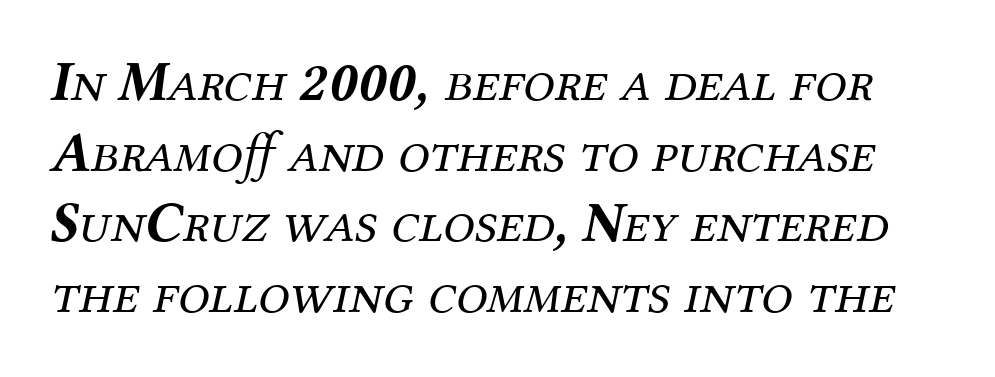
{"serif": "yes", "italic": "yes", "lean": "right", "slant_degrees": 12, "bold": "no", "weight": "regular", "width": "normal", "stroke_contrast": "medium", "x_height": "medium", "monospaced": "no", "underline": "no", "line_spacing_ratio": 1.24, "letter_spacing": "normal", "letter_spacing_em": 0.0, "glyph_px": 57}
